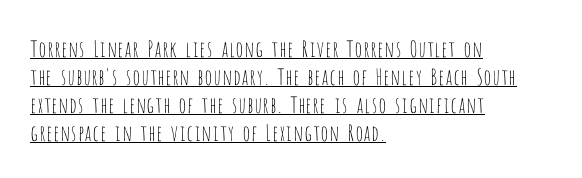
{"italic": "no", "bold": "no", "underline": "yes", "align": "left", "line_spacing": "normal", "line_spacing_ratio": 1.28, "letter_spacing": "normal", "letter_spacing_em": 0.0, "glyph_px": 22}
